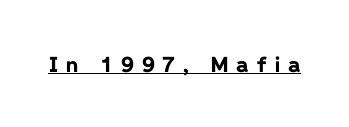
This rendering widens character spacing well past its baseline value. The letters stand straight up with perfectly vertical stems. Typographic density is high because the face is bold. You can see a thin bar hugging the bottom of the glyphs.
